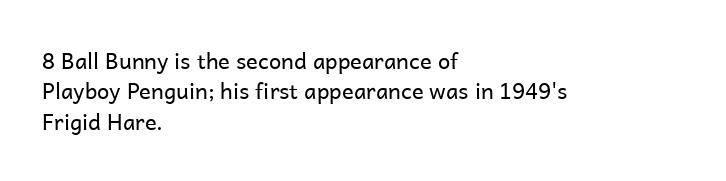
{"italic": "no", "bold": "no", "underline": "no", "align": "left", "line_spacing": "normal", "line_spacing_ratio": 1.38, "letter_spacing": "normal", "letter_spacing_em": 0.0, "glyph_px": 22}
